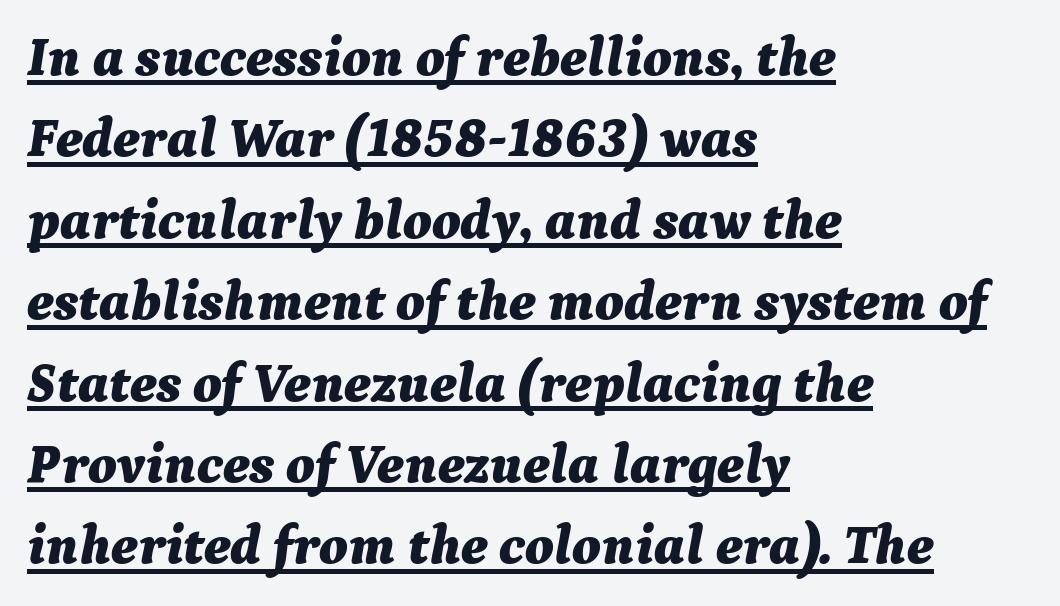
Q: Is the text bold? A: Yes.
Q: Is the text italic (slanted)? A: Yes, it leans right by about 9 degrees.
Q: Is the text underlined? A: Yes.
Q: How is the paragraph aligned? A: Left-aligned.
Q: Is the spacing between letters normal or unusually wide? A: Normal.
Q: Is the spacing between lines tight, normal or loose? A: Normal.
Q: Width (condensed, normal, or wide)? A: Normal.
Q: Stroke contrast? A: Medium.
Q: x-height? A: Medium.
Q: Monospaced? A: No.
